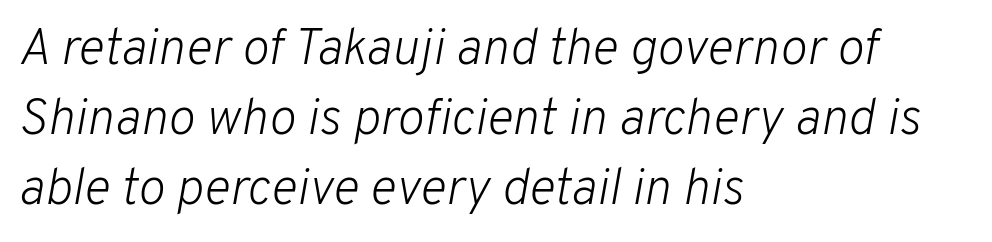
{"italic": "yes", "lean": "right", "slant_degrees": 10, "bold": "no", "weight": "light", "width": "normal", "stroke_contrast": "low", "x_height": "medium", "monospaced": "no", "underline": "no", "align": "left", "line_spacing": "normal", "line_spacing_ratio": 1.37, "letter_spacing": "normal", "letter_spacing_em": 0.0, "glyph_px": 51}
